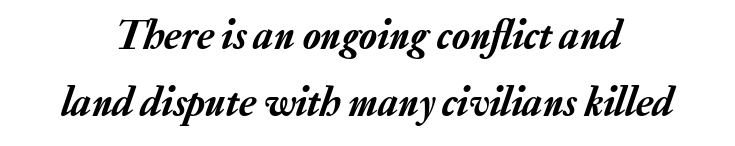
{"italic": "yes", "lean": "right", "slant_degrees": 20, "width": "normal", "stroke_contrast": "low", "x_height": "medium", "monospaced": "no", "underline": "no", "line_spacing": "normal", "line_spacing_ratio": 1.64, "letter_spacing": "normal", "letter_spacing_em": 0.0, "glyph_px": 41}
